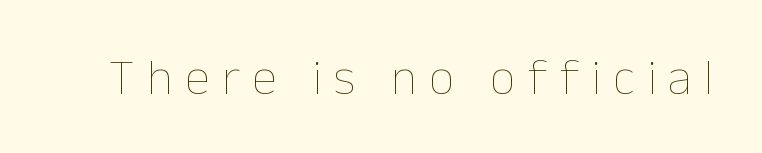
Counters stay open thanks to moderate or lighter strokes. The passage shown is not underscored anywhere. Inter-character spacing is expanded well beyond the font's built-in metrics. This is the regular roman posture of the typeface. Proportional: the letters do not fall into vertical columns.
